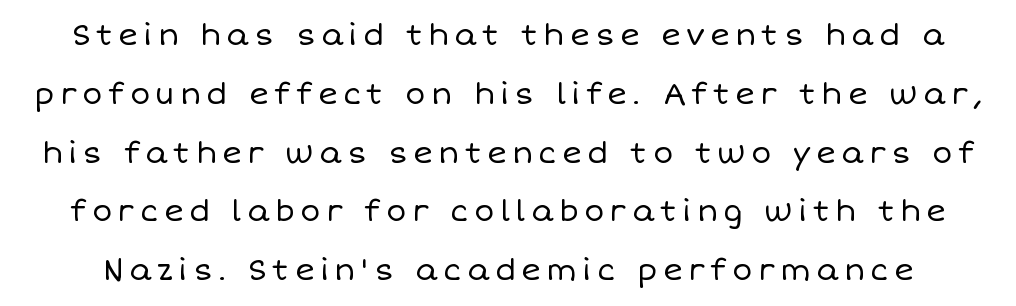
Just letters on the line, the space beneath them empty. Weight: in the light-to-regular range. Leading is clearly above the norm, producing a sparse column. The lettering stays uniformly vertical, giving the passage a roman look. Think of a printed novel: that variable character pitch is what you see here.
